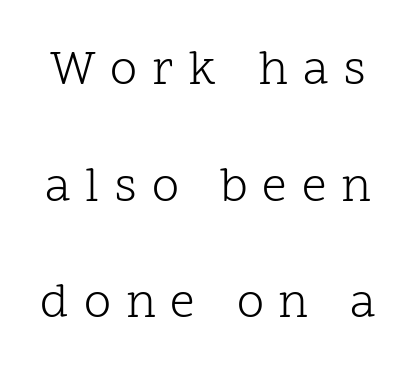
{"serif": "yes", "italic": "no", "bold": "no", "weight": "light", "width": "normal", "stroke_contrast": "low", "x_height": "medium", "monospaced": "no", "underline": "no", "line_spacing": "loose", "line_spacing_ratio": 2.38, "letter_spacing": "wide", "letter_spacing_em": 0.3, "glyph_px": 49}
